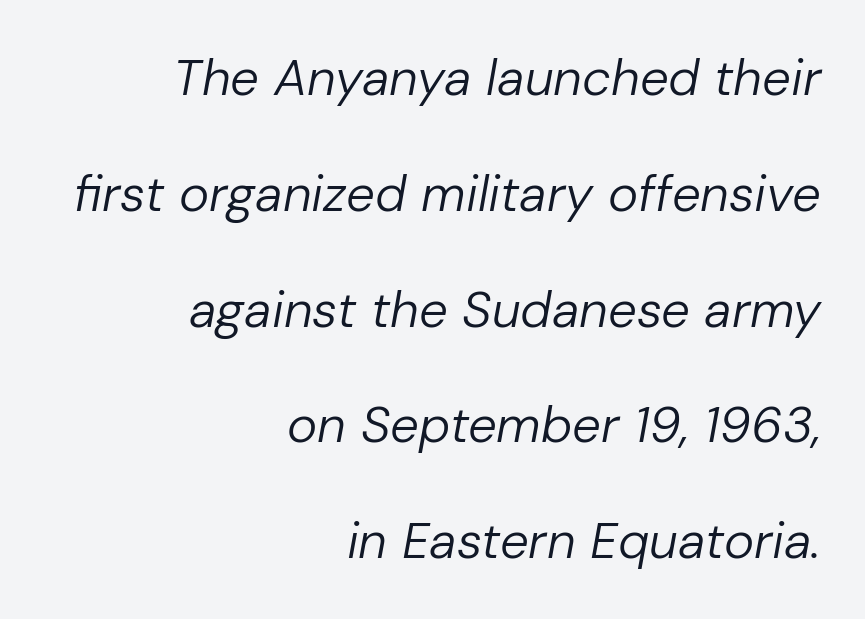
The image shows 51 px regular-weight type, italic (leaning right); set right-aligned, loose line spacing (2.27x), normal letter spacing, not underlined; low stroke contrast and a medium x-height.
